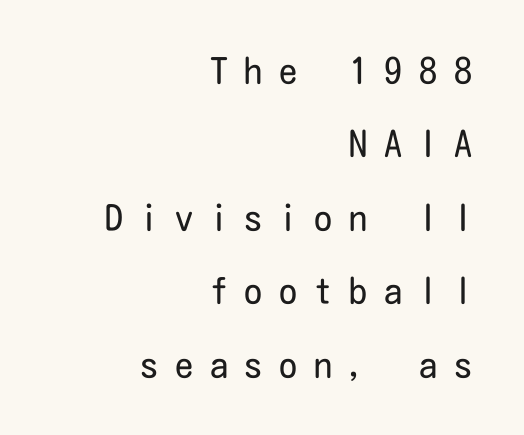
The image shows 36 px regular-weight, condensed sans-serif type, upright; set right-aligned, loose line spacing (2.04x), unusually wide letter spacing (+0.47 em), not underlined; low stroke contrast and a medium x-height.
